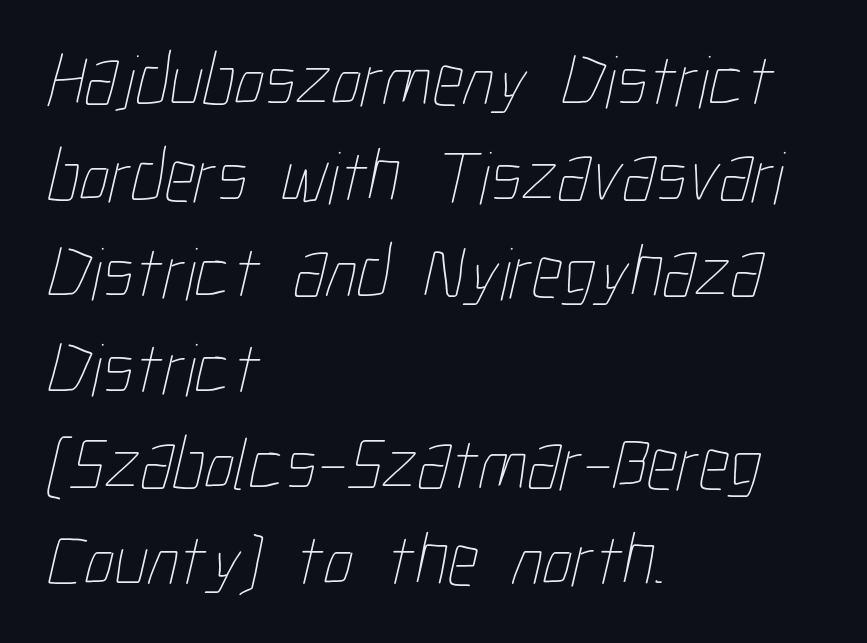
Letter spacing: default. Each stroke keeps to a modest, everyday thickness or less. Line spacing here is normal. One-word summary of the alignment: left. Has an underline been added? It has not.
